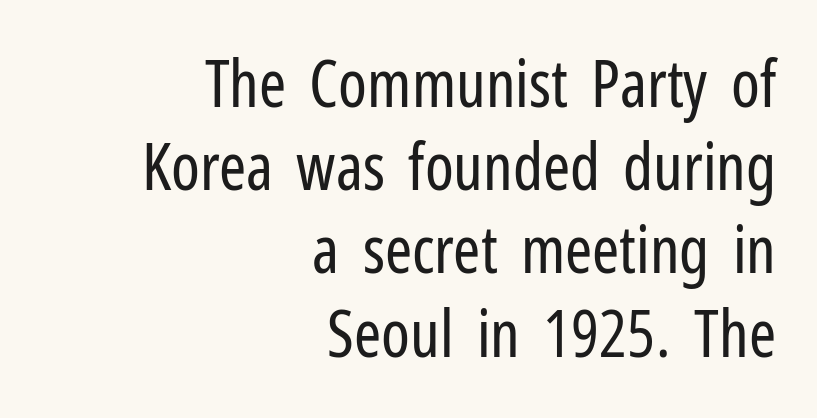
{"serif": "no", "italic": "no", "bold": "no", "weight": "regular", "width": "condensed", "stroke_contrast": "low", "x_height": "medium", "monospaced": "no", "underline": "no", "align": "right", "line_spacing": "normal", "line_spacing_ratio": 1.28, "letter_spacing": "normal", "letter_spacing_em": 0.0, "glyph_px": 65}
